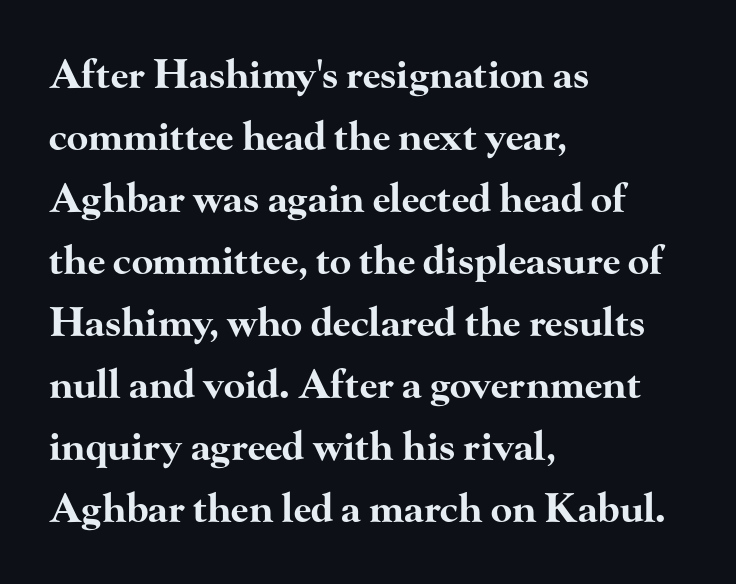
{"serif": "yes", "italic": "no", "bold": "yes", "weight": "bold", "width": "wide", "stroke_contrast": "high", "x_height": "small", "monospaced": "no", "underline": "no", "align": "left", "line_spacing": "normal", "line_spacing_ratio": 1.59, "letter_spacing": "normal", "letter_spacing_em": 0.0, "glyph_px": 39}
